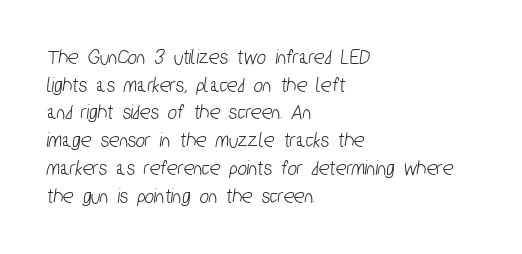
Q: Is the text underlined? A: No.
Q: How is the paragraph aligned? A: Left-aligned.
Q: Is the spacing between letters normal or unusually wide? A: Normal.
Q: Is the spacing between lines tight, normal or loose? A: Normal.
